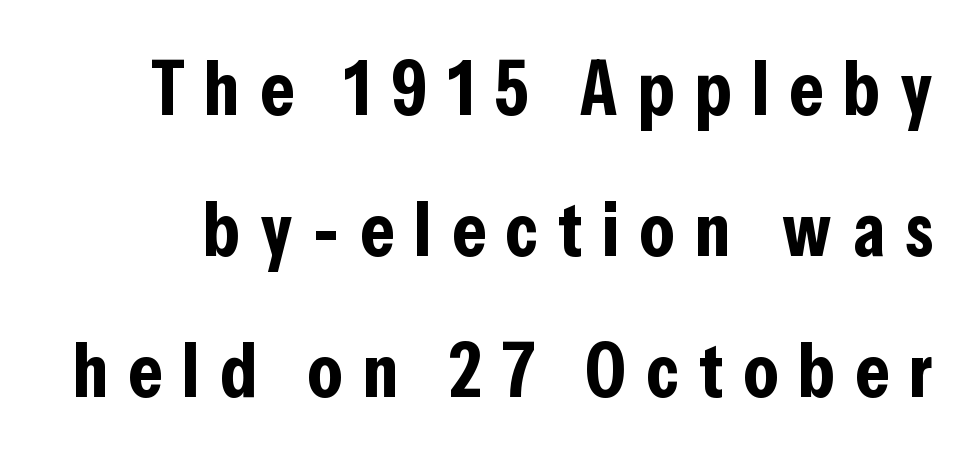
The image shows 77 px bold, condensed sans-serif type, upright; set line spacing 1.83x, unusually wide letter spacing (+0.26 em), not underlined; low stroke contrast and a medium x-height.
